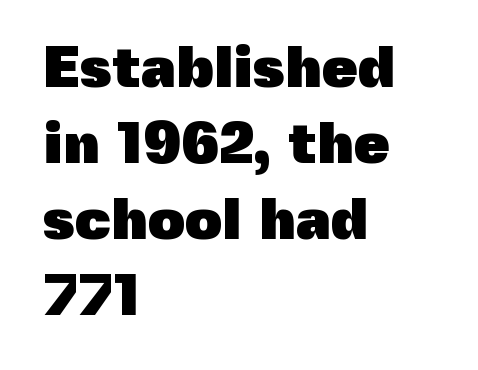
The image shows 58 px heavy sans-serif type, upright; set left-aligned, normal line spacing (1.31x), normal letter spacing, not underlined; a medium x-height.
